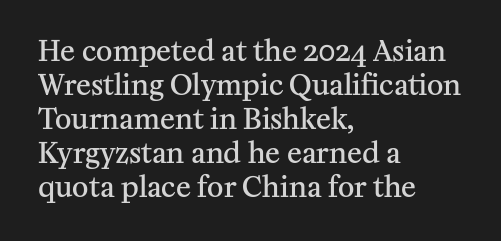
The image shows 28 px semibold serif type, upright; set left-aligned, line spacing 1.21x, normal letter spacing, not underlined; medium stroke contrast and a medium x-height.
